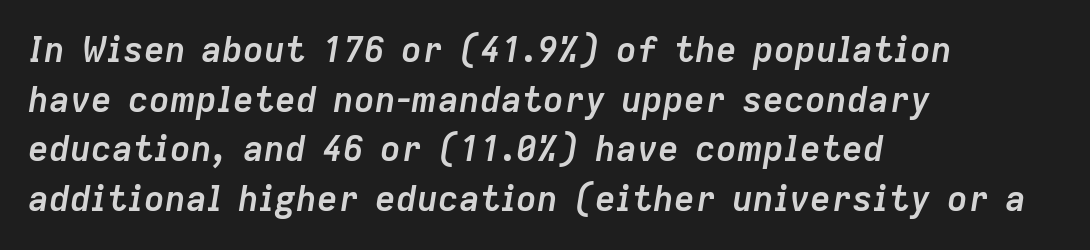
This sample is left-justified, so line endings fall wherever the words run out. The leading is moderate, giving the passage an even texture. You'd pick this weight for a headline — it's a proper bold. You can tell it's italic because the verticals aren't actually vertical. There is no visible air inserted between adjacent glyphs.
